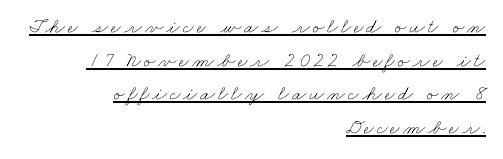
A rule runs beneath these lines of type. The ragged edge is on the left, which tells us the setting is flush right. The weight would be labelled regular, book, light, or lighter still. Successive baselines arrive at the customary interval.
